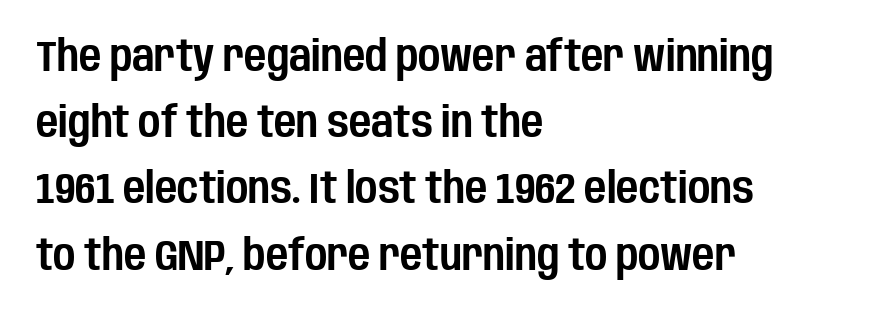
Q: Is the text italic (slanted)? A: No, it is upright.
Q: Is the typeface a serif or a sans-serif typeface? A: Sans-serif.
Q: Is the text underlined? A: No.
Q: How is the paragraph aligned? A: Left-aligned.
Q: Is the spacing between letters normal or unusually wide? A: Normal.
Q: Is the spacing between lines tight, normal or loose? A: Normal.
Q: Width (condensed, normal, or wide)? A: Condensed.
Q: Stroke contrast? A: Low.
Q: x-height? A: Large.
Q: Monospaced? A: No.
